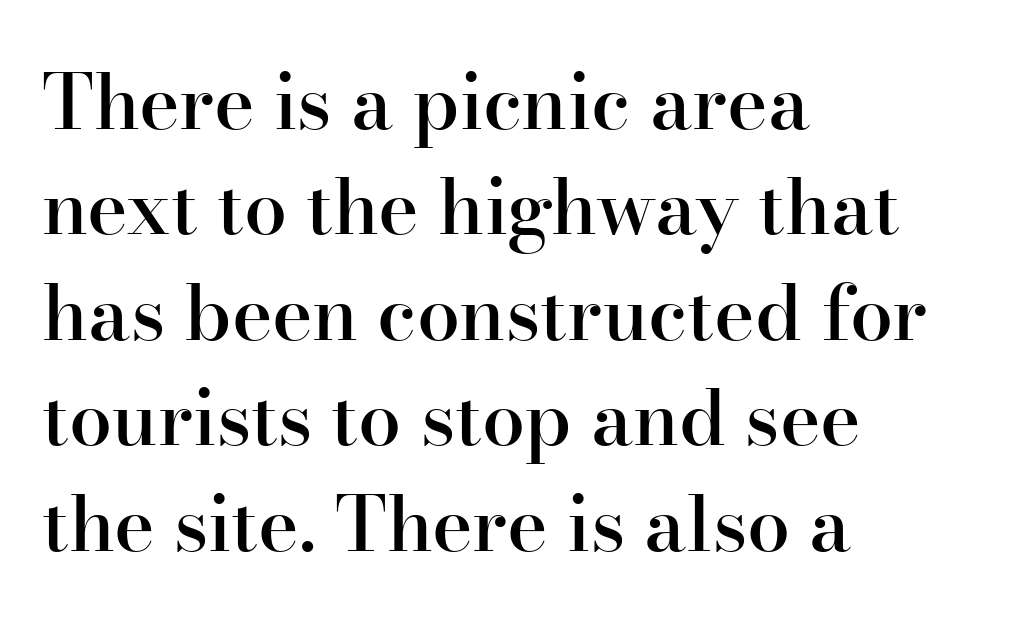
{"serif": "yes", "italic": "no", "bold": "semi", "weight": "semibold", "width": "normal", "stroke_contrast": "high", "x_height": "small", "monospaced": "no", "underline": "no", "align": "left", "line_spacing": "normal", "line_spacing_ratio": 1.37, "letter_spacing": "normal", "letter_spacing_em": 0.0, "glyph_px": 77}
